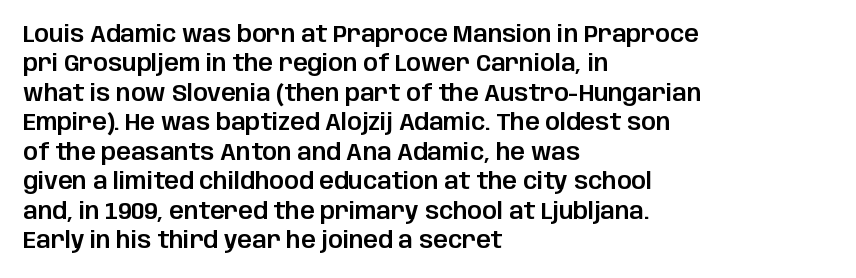
{"italic": "no", "underline": "no", "align": "left", "line_spacing": "normal", "line_spacing_ratio": 1.28, "letter_spacing": "normal", "letter_spacing_em": 0.0, "glyph_px": 23}
